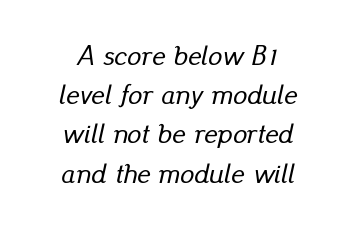
Q: Is the text italic (slanted)? A: Yes, it leans right by about 13 degrees.
Q: Is the text underlined? A: No.
Q: How is the paragraph aligned? A: Centered.
Q: Is the spacing between letters normal or unusually wide? A: Normal.
Q: Is the spacing between lines tight, normal or loose? A: Normal.
Q: Width (condensed, normal, or wide)? A: Normal.
Q: Stroke contrast? A: Low.
Q: x-height? A: Small.
Q: Monospaced? A: No.
